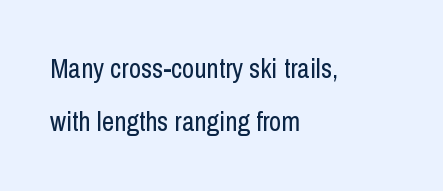
The image shows 27 px text type, upright; set left-aligned, loose line spacing (1.98x), normal letter spacing, not underlined.
